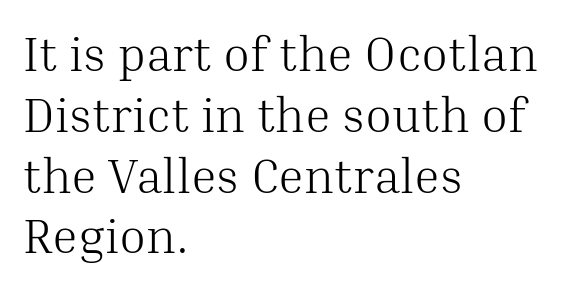
The image shows 49 px light serif type, upright; set left-aligned, line spacing 1.24x, normal letter spacing, not underlined; medium stroke contrast and a medium x-height.
